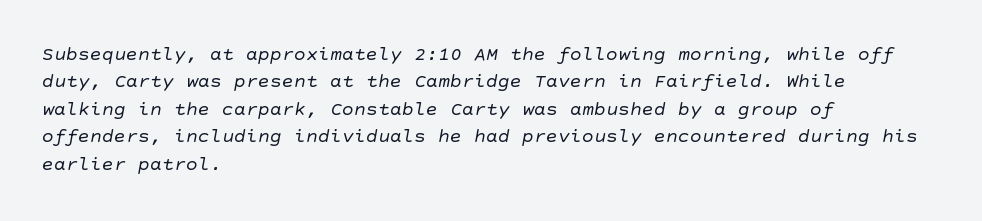
Q: Is the text bold? A: No.
Q: Is the text underlined? A: No.
Q: How is the paragraph aligned? A: Left-aligned.
Q: Is the spacing between letters normal or unusually wide? A: Normal.
Q: Is the spacing between lines tight, normal or loose? A: Normal.
